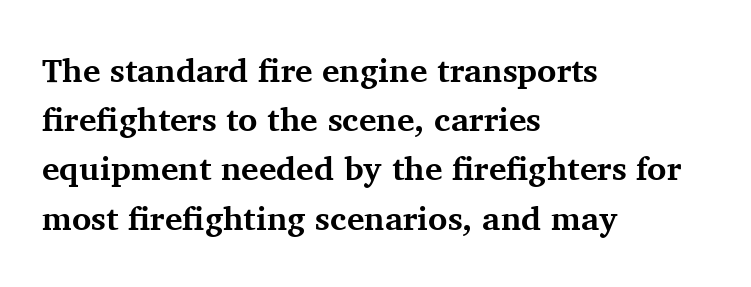
{"serif": "yes", "italic": "no", "bold": "yes", "weight": "bold", "width": "normal", "stroke_contrast": "medium", "x_height": "medium", "monospaced": "no", "underline": "no", "align": "left", "line_spacing": "normal", "line_spacing_ratio": 1.49, "letter_spacing": "normal", "letter_spacing_em": 0.0, "glyph_px": 33}
